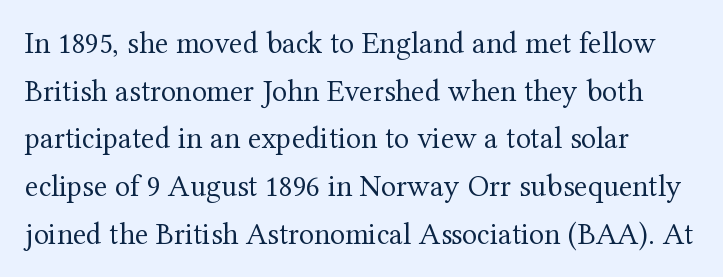
The image shows 31 px regular-weight serif type, upright; set left-aligned, normal line spacing (1.54x), normal letter spacing, not underlined; medium stroke contrast and a medium x-height.
